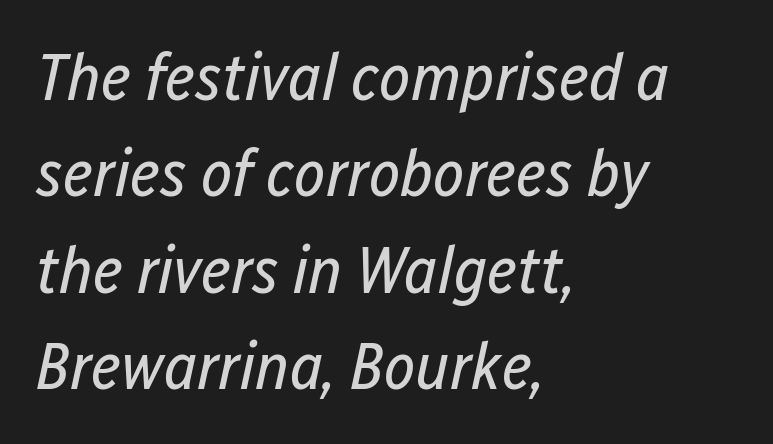
Q: Is the text bold? A: No.
Q: Is the text italic (slanted)? A: Yes, it leans right by about 12 degrees.
Q: Is the text underlined? A: No.
Q: How is the paragraph aligned? A: Left-aligned.
Q: Is the spacing between letters normal or unusually wide? A: Normal.
Q: Is the spacing between lines tight, normal or loose? A: Normal.
Q: Width (condensed, normal, or wide)? A: Condensed.
Q: Stroke contrast? A: Low.
Q: x-height? A: Medium.
Q: Monospaced? A: No.
